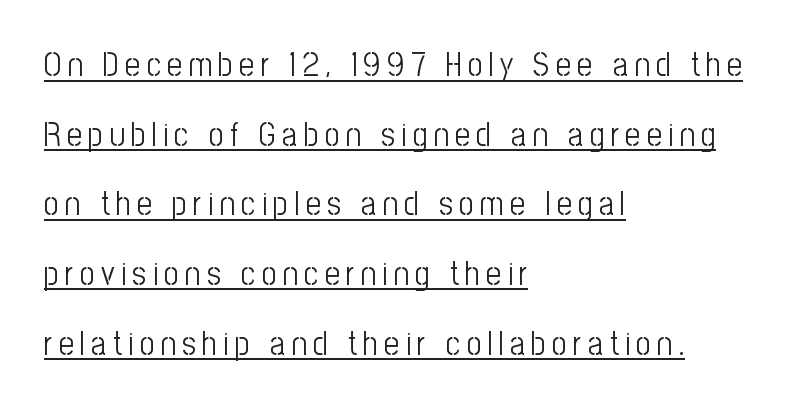
The image shows 33 px light, condensed sans-serif type, upright; set left-aligned, loose line spacing (2.11x), underlined; low stroke contrast and a medium x-height.
